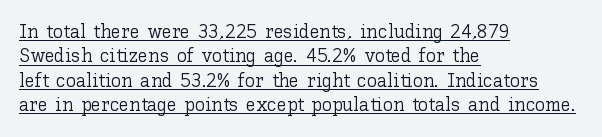
Q: Is the text bold? A: No.
Q: Is the text italic (slanted)? A: No, it is upright.
Q: Is the text underlined? A: Yes.
Q: How is the paragraph aligned? A: Left-aligned.
Q: Is the spacing between letters normal or unusually wide? A: Normal.
